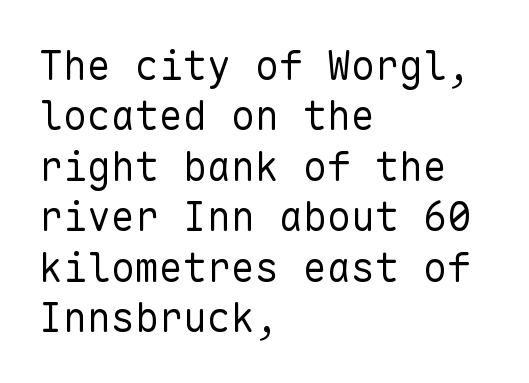
{"serif": "no", "italic": "no", "bold": "no", "weight": "regular", "width": "normal", "stroke_contrast": "low", "x_height": "medium", "monospaced": "yes", "underline": "no", "align": "left", "line_spacing": "normal", "line_spacing_ratio": 1.26, "letter_spacing": "normal", "letter_spacing_em": 0.0, "glyph_px": 40}
